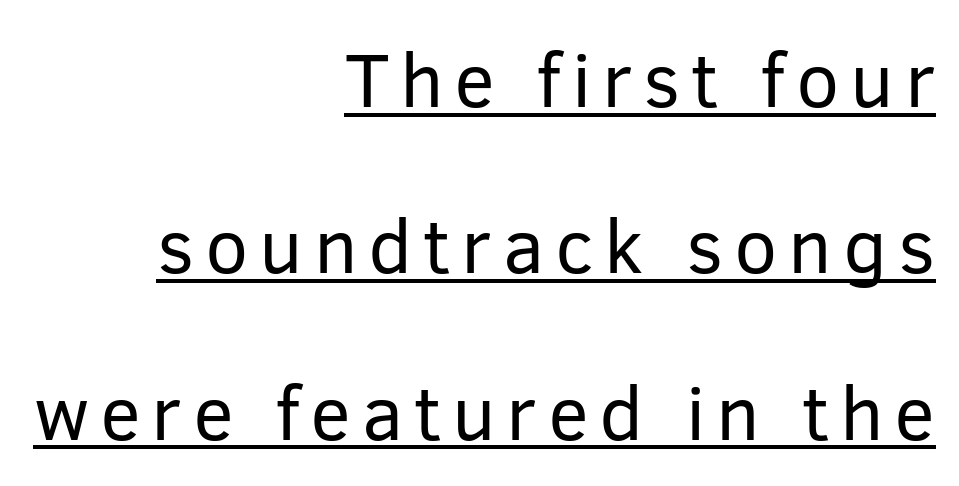
Q: Is the text bold? A: No.
Q: Is the text italic (slanted)? A: No, it is upright.
Q: Is the typeface a serif or a sans-serif typeface? A: Sans-serif.
Q: Is the text underlined? A: Yes.
Q: How is the paragraph aligned? A: Right-aligned.
Q: Is the spacing between lines tight, normal or loose? A: Loose.
Q: Width (condensed, normal, or wide)? A: Normal.
Q: Stroke contrast? A: Low.
Q: x-height? A: Medium.
Q: Monospaced? A: No.
